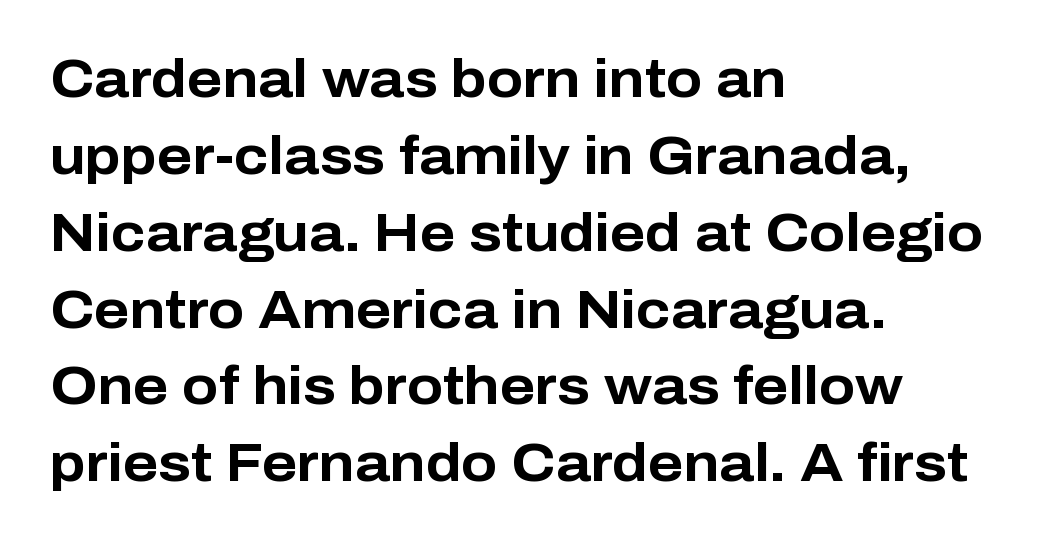
Here the designer chose a conventional face with non-uniform glyph widths. The letterforms sit shoulder to shoulder at normal distance. Baseline-to-baseline distance is the conventional proportion of letter height. A student would call this left alignment; a typographer would say flush left, rag right. This sample uses a sans-serif face. Heavy, bold letterforms.
